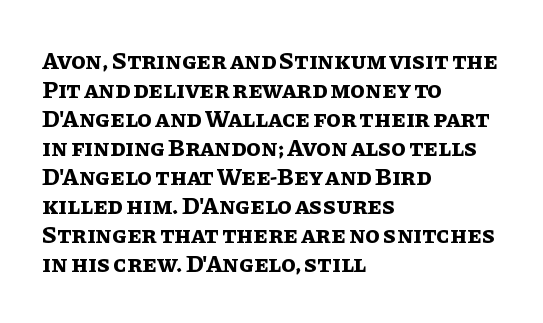
Bold? Absolutely — the strokes are thick and heavy. These lines are set flush left with a ragged right edge. Each row of text sits above clean, open space. There is no visible air inserted between adjacent glyphs. The type sits square on the baseline with zero lean.
